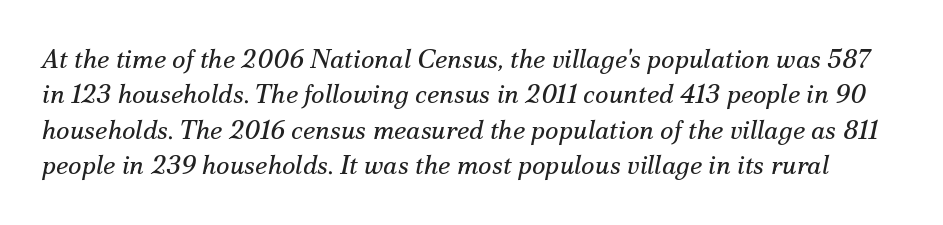
{"italic": "yes", "lean": "right", "slant_degrees": 12, "bold": "no", "underline": "no", "line_spacing": "normal", "line_spacing_ratio": 1.36, "letter_spacing": "normal", "letter_spacing_em": 0.0, "glyph_px": 26}
